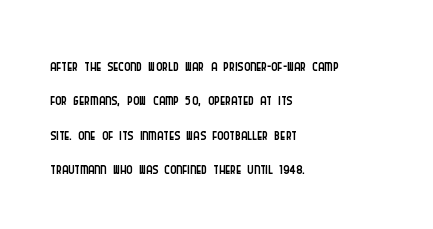
Q: Is the text bold? A: No.
Q: Is the text italic (slanted)? A: No, it is upright.
Q: Is the text underlined? A: No.
Q: How is the paragraph aligned? A: Left-aligned.
Q: Is the spacing between letters normal or unusually wide? A: Normal.
Q: Is the spacing between lines tight, normal or loose? A: Normal.
